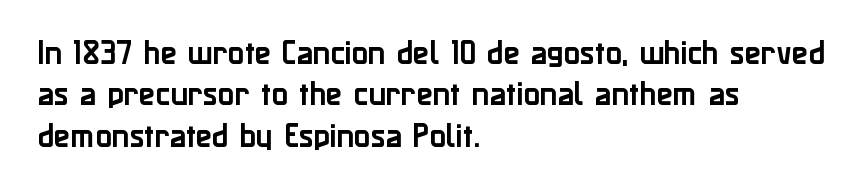
{"italic": "no", "underline": "no", "align": "left", "line_spacing": "normal", "line_spacing_ratio": 1.53, "letter_spacing": "normal", "letter_spacing_em": 0.0, "glyph_px": 27}
